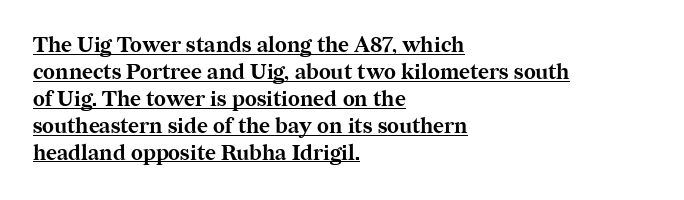
Q: Is the text bold? A: Yes.
Q: Is the text italic (slanted)? A: No, it is upright.
Q: Is the text underlined? A: Yes.
Q: How is the paragraph aligned? A: Left-aligned.
Q: Is the spacing between letters normal or unusually wide? A: Normal.
Q: Is the spacing between lines tight, normal or loose? A: Normal.
